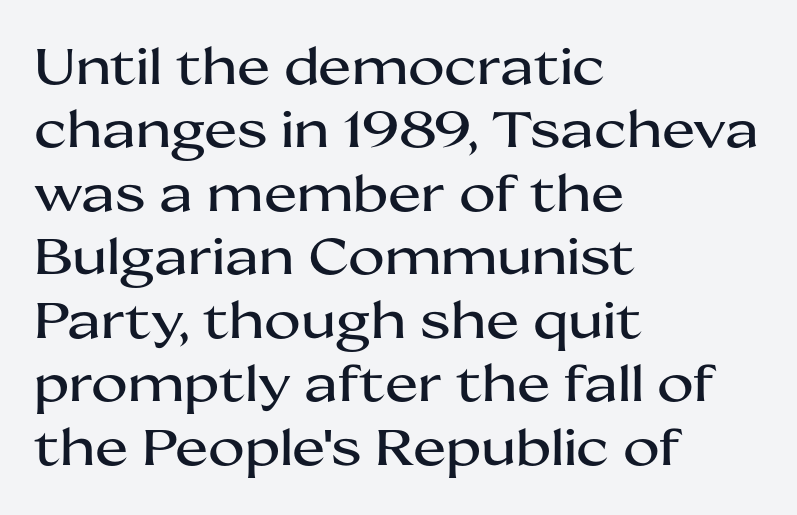
The typography opts for an upright posture over an oblique one. The typesetter chose a ragged-right arrangement here. Decoration check: the copy has no underline. Inter-character spacing is left at the font's built-in metrics.
